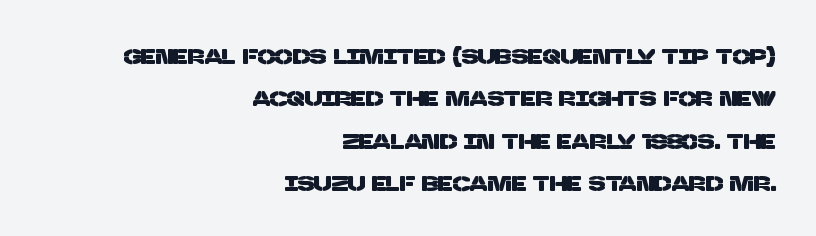
{"underline": "no", "align": "right", "line_spacing": "loose", "line_spacing_ratio": 2.02, "letter_spacing": "normal", "letter_spacing_em": 0.0, "glyph_px": 21}
